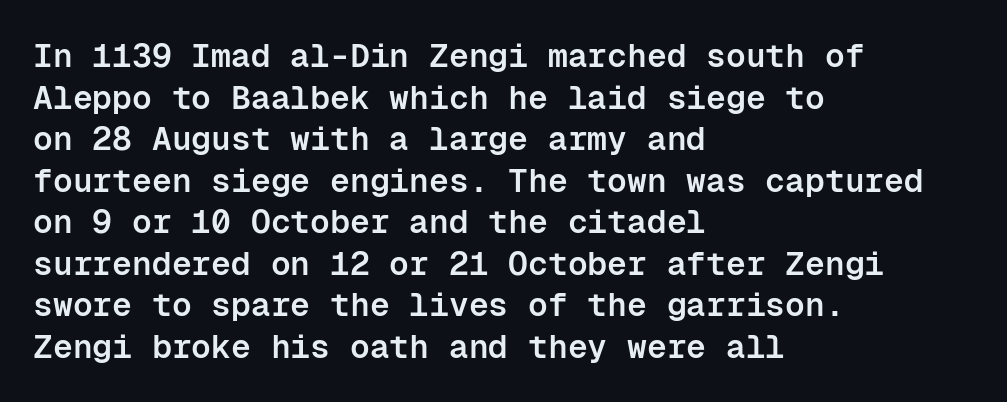
The image shows 33 px semibold sans-serif type, upright, monospaced; set left-aligned, normal line spacing (1.26x), normal letter spacing, not underlined; low stroke contrast and a medium x-height.
